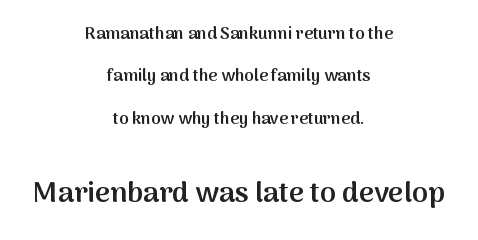
Q: Is the text bold? A: Semi-bold.
Q: Is the text italic (slanted)? A: No, it is upright.
Q: Is the typeface a serif or a sans-serif typeface? A: Sans-serif.
Q: Is the text underlined? A: No.
Q: How is the paragraph aligned? A: Centered.
Q: Is the spacing between letters normal or unusually wide? A: Normal.
Q: Is the spacing between lines tight, normal or loose? A: Loose.
Q: Which block of text is set in a larger size, the first (top) or the second (bottom)? A: The second (bottom) one.
Q: Width (condensed, normal, or wide)? A: Normal.
Q: Stroke contrast? A: Medium.
Q: x-height? A: Medium.
Q: Monospaced? A: No.
